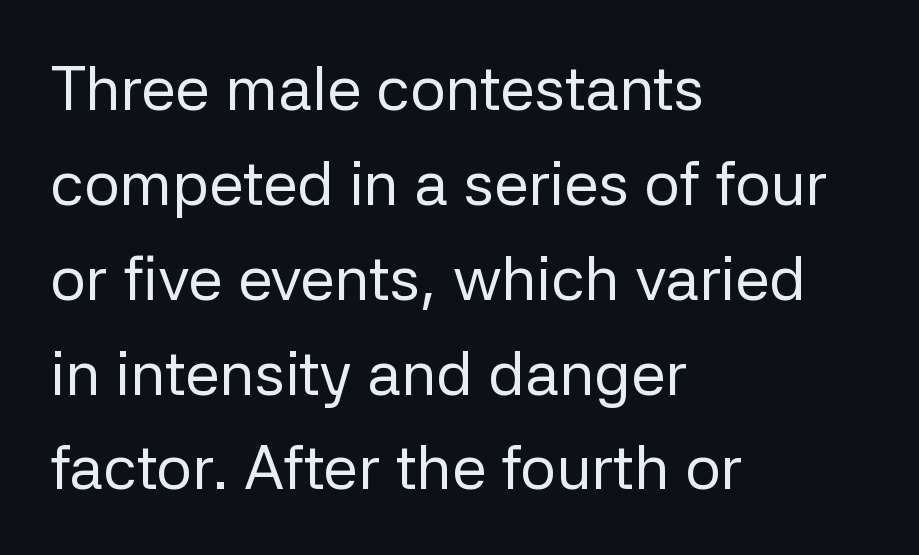
{"serif": "no", "italic": "no", "bold": "no", "weight": "regular", "width": "normal", "stroke_contrast": "low", "x_height": "medium", "monospaced": "no", "underline": "no", "align": "left", "line_spacing": "normal", "line_spacing_ratio": 1.53, "letter_spacing": "normal", "letter_spacing_em": 0.0, "glyph_px": 62}
